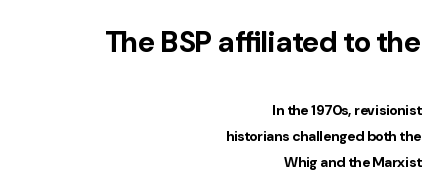
Stroke terminals: plain, sans-serif. Italic: no, the glyphs are upright roman. There is no visible air inserted between adjacent glyphs. A student would call this right alignment; a typographer would say flush right, rag left. Is this a fixed-width face? No — the glyphs have proportional, varying widths.
